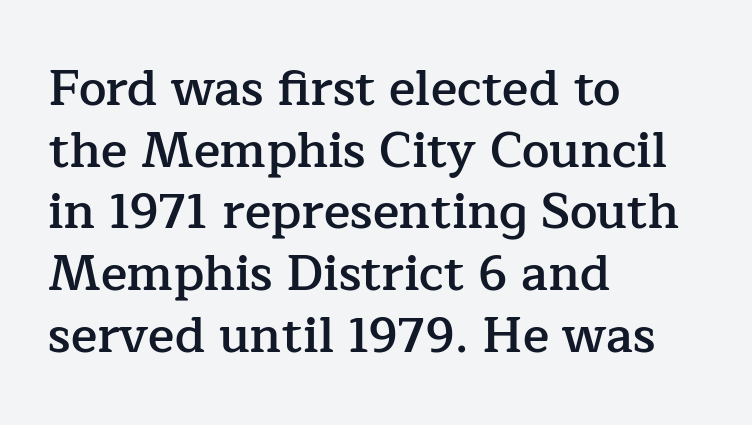
Q: Is the text bold? A: Semi-bold.
Q: Is the text italic (slanted)? A: No, it is upright.
Q: Is the typeface a serif or a sans-serif typeface? A: Serif.
Q: Is the text underlined? A: No.
Q: How is the paragraph aligned? A: Left-aligned.
Q: Is the spacing between letters normal or unusually wide? A: Normal.
Q: Is the spacing between lines tight, normal or loose? A: Normal.
Q: Width (condensed, normal, or wide)? A: Normal.
Q: Stroke contrast? A: Low.
Q: x-height? A: Medium.
Q: Monospaced? A: No.
